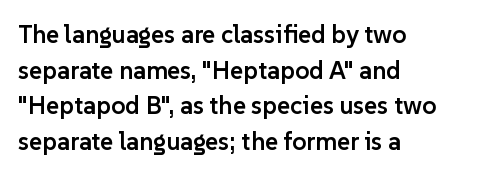
Q: Is the text bold? A: Semi-bold.
Q: Is the text italic (slanted)? A: No, it is upright.
Q: Is the text underlined? A: No.
Q: How is the paragraph aligned? A: Left-aligned.
Q: Is the spacing between letters normal or unusually wide? A: Normal.
Q: Is the spacing between lines tight, normal or loose? A: Normal.
